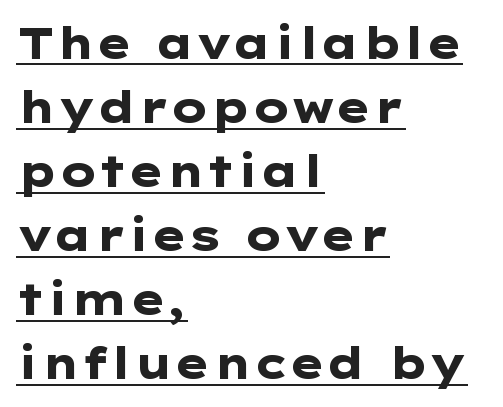
The image shows 43 px heavy, wide sans-serif type, upright; set left-aligned, normal line spacing (1.49x), normal letter spacing, underlined; low stroke contrast and a medium x-height.
